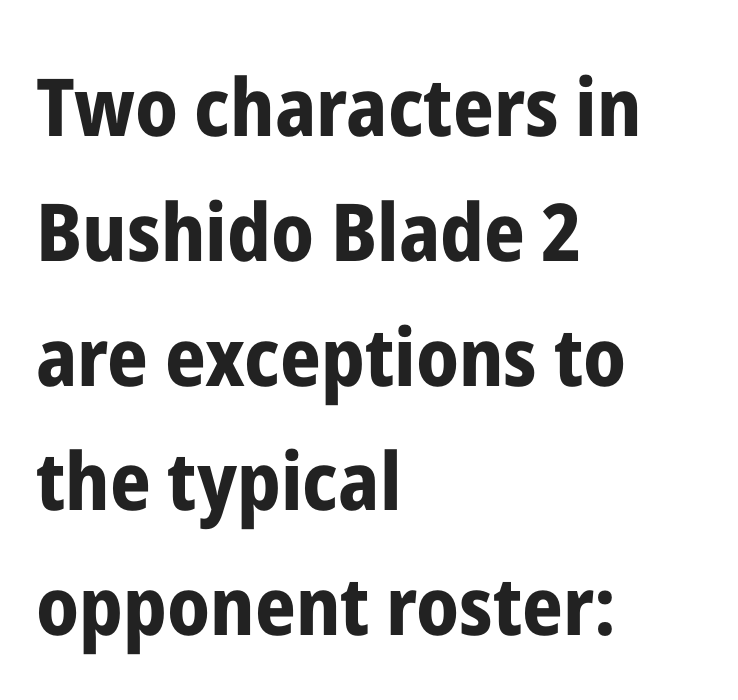
Q: Is the text bold? A: Yes.
Q: Is the text italic (slanted)? A: No, it is upright.
Q: Is the typeface a serif or a sans-serif typeface? A: Sans-serif.
Q: Is the text underlined? A: No.
Q: How is the paragraph aligned? A: Left-aligned.
Q: Is the spacing between letters normal or unusually wide? A: Normal.
Q: Is the spacing between lines tight, normal or loose? A: Normal.
Q: Width (condensed, normal, or wide)? A: Condensed.
Q: Stroke contrast? A: Low.
Q: x-height? A: Medium.
Q: Monospaced? A: No.
